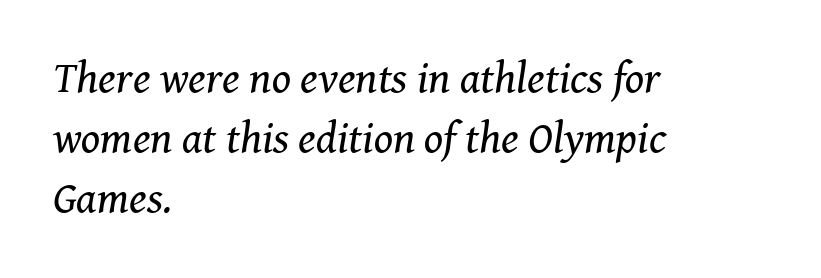
Normally led — the rows are evenly, conventionally spaced. This rendering leaves character spacing at its baseline value. This sample is left-justified, so line endings fall wherever the words run out. This is serif lettering, the kind often seen in printed books.
